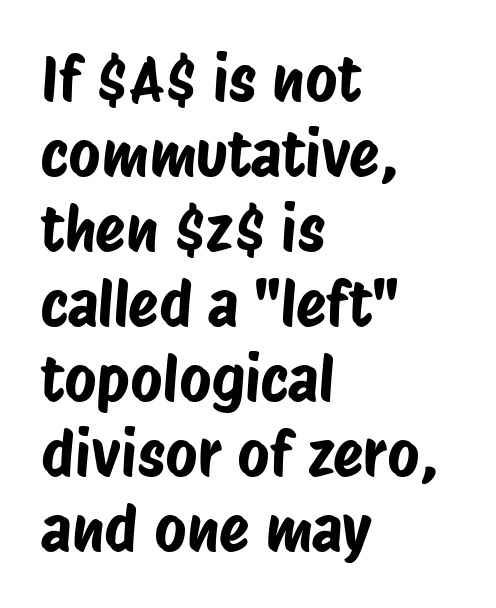
There is no visible air inserted between adjacent glyphs. Each line starts at the same left margin while the right side varies. Each letter keeps its own natural width here, so spacing adapts to shape. Font category for this specimen: sans-serif.
